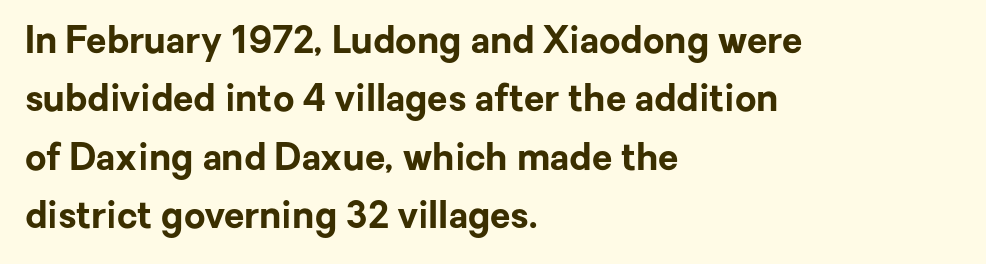
{"serif": "no", "italic": "no", "bold": "yes", "weight": "bold", "width": "normal", "stroke_contrast": "low", "x_height": "medium", "monospaced": "no", "underline": "no", "align": "left", "line_spacing": "normal", "line_spacing_ratio": 1.58, "letter_spacing": "normal", "letter_spacing_em": 0.0, "glyph_px": 37}
